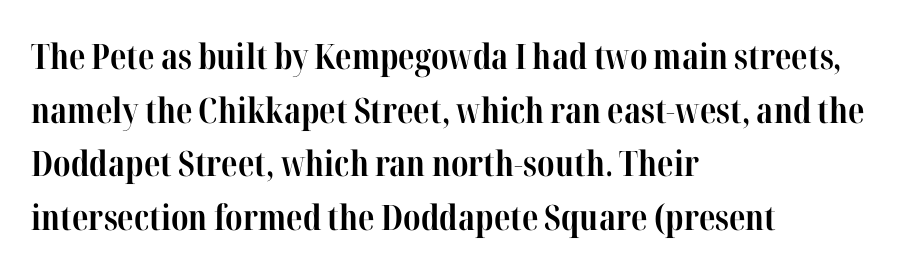
Q: Is the text bold? A: Yes.
Q: Is the text italic (slanted)? A: No, it is upright.
Q: Is the typeface a serif or a sans-serif typeface? A: Serif.
Q: Is the text underlined? A: No.
Q: How is the paragraph aligned? A: Left-aligned.
Q: Is the spacing between letters normal or unusually wide? A: Normal.
Q: Is the spacing between lines tight, normal or loose? A: Normal.
Q: Width (condensed, normal, or wide)? A: Condensed.
Q: Stroke contrast? A: High.
Q: x-height? A: Medium.
Q: Monospaced? A: No.
